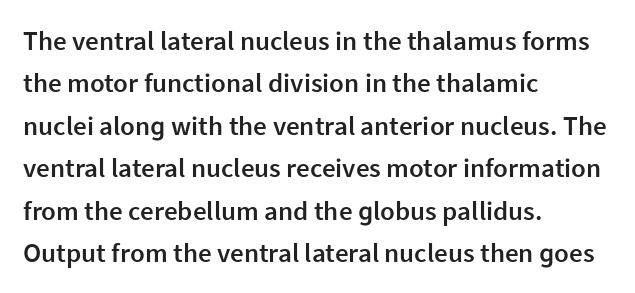
The image shows 27 px text type, upright; set left-aligned, normal line spacing (1.57x), normal letter spacing, not underlined.
